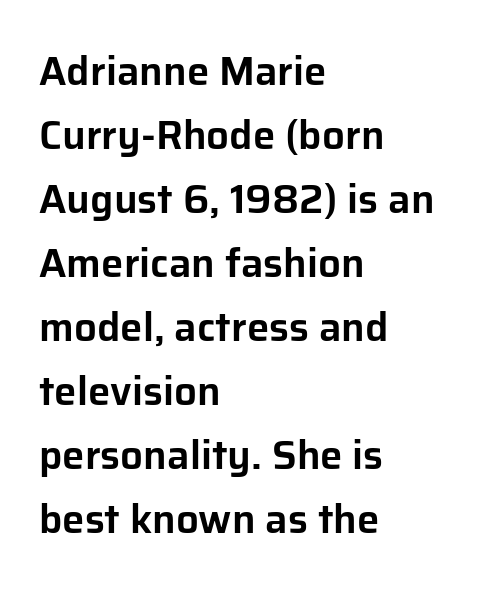
Q: Is the text italic (slanted)? A: No, it is upright.
Q: Is the typeface a serif or a sans-serif typeface? A: Sans-serif.
Q: Is the text underlined? A: No.
Q: How is the paragraph aligned? A: Left-aligned.
Q: Is the spacing between letters normal or unusually wide? A: Normal.
Q: Is the spacing between lines tight, normal or loose? A: Normal.
Q: Width (condensed, normal, or wide)? A: Normal.
Q: Stroke contrast? A: Low.
Q: x-height? A: Medium.
Q: Monospaced? A: No.
